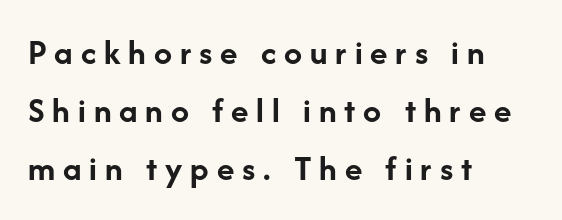
Weight check: bold — yes, fully. Does the copy run flush right? No — it runs flush left. The passage shown has open, widely tracked lettering throughout. The letters stand upright; this is a roman face. The vertical gap from one line to the next is medium. The text was rendered using a sans face with plain stroke endings.
